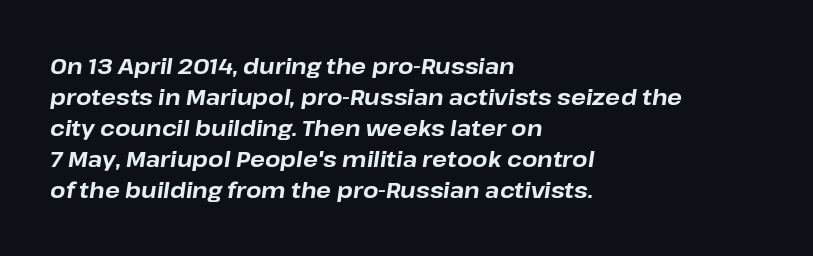
{"italic": "yes", "lean": "right", "slant_degrees": 8, "bold": "yes", "underline": "no", "align": "left", "line_spacing": "normal", "line_spacing_ratio": 1.41, "letter_spacing": "normal", "letter_spacing_em": 0.0, "glyph_px": 22}
